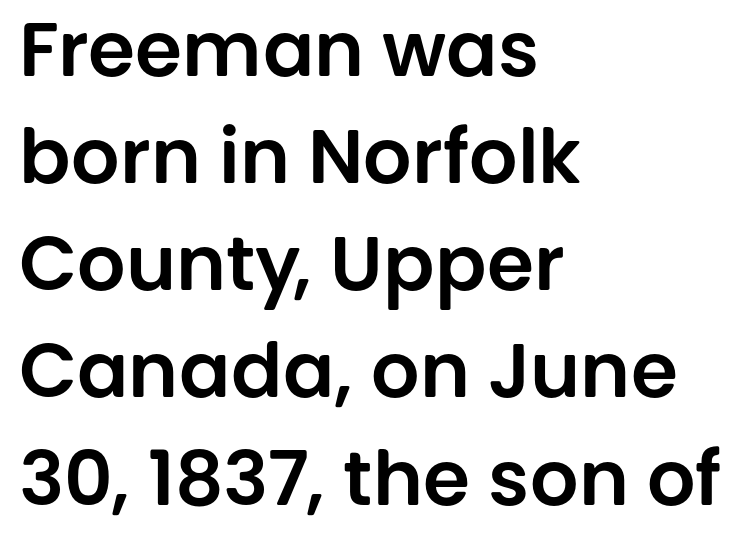
{"serif": "no", "italic": "no", "width": "normal", "stroke_contrast": "low", "x_height": "large", "monospaced": "no", "underline": "no", "align": "left", "line_spacing": "normal", "line_spacing_ratio": 1.41, "letter_spacing": "normal", "letter_spacing_em": 0.0, "glyph_px": 76}
